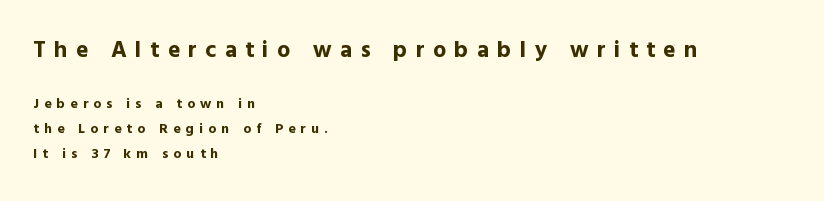
Q: Is the text bold? A: Yes.
Q: Is the text italic (slanted)? A: No, it is upright.
Q: Is the text underlined? A: No.
Q: How is the paragraph aligned? A: Left-aligned.
Q: Is the spacing between letters normal or unusually wide? A: Unusually wide.
Q: Which block of text is set in a larger size, the first (top) or the second (bottom)? A: The first (top) one.
